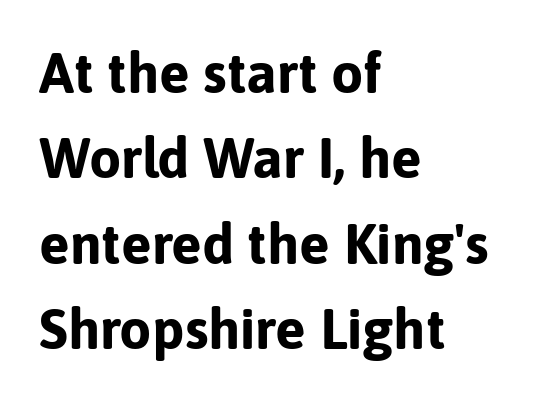
The rag falls on the right side of this text block. Letter spacing: default. Do the letters lean? They stand straight. Underlining? Definitely not there. Vertically, the passage feels balanced, rows spaced as you'd expect. Do the characters align in a grid? No, the font is proportional.
